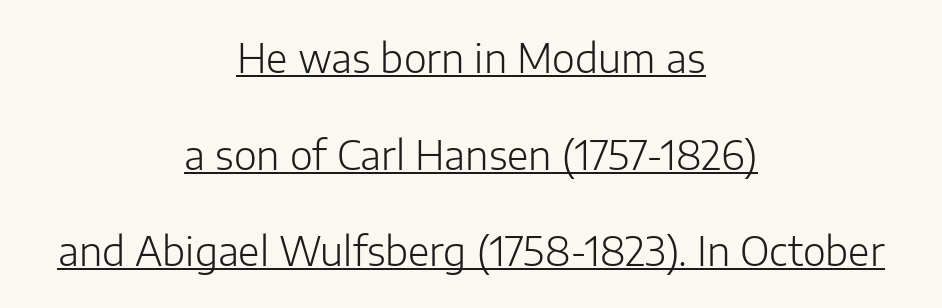
{"serif": "no", "italic": "no", "bold": "no", "weight": "light", "width": "normal", "stroke_contrast": "low", "x_height": "medium", "monospaced": "no", "underline": "yes", "align": "center", "line_spacing": "loose", "line_spacing_ratio": 2.48, "letter_spacing": "normal", "letter_spacing_em": 0.0, "glyph_px": 39}
